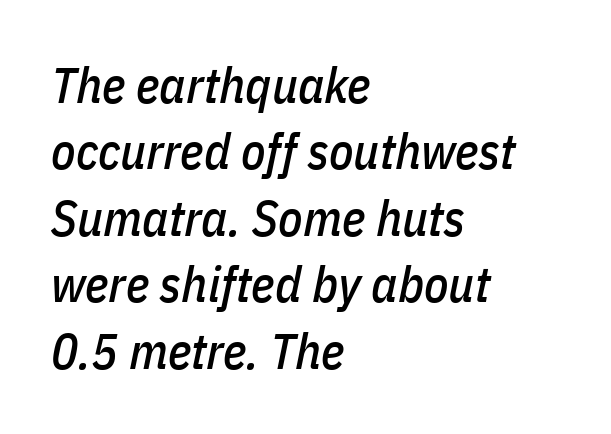
Q: Is the text italic (slanted)? A: Yes, it leans right by about 11 degrees.
Q: Is the text underlined? A: No.
Q: How is the paragraph aligned? A: Left-aligned.
Q: Is the spacing between letters normal or unusually wide? A: Normal.
Q: Is the spacing between lines tight, normal or loose? A: Normal.
Q: Width (condensed, normal, or wide)? A: Condensed.
Q: Stroke contrast? A: Low.
Q: x-height? A: Medium.
Q: Monospaced? A: No.
